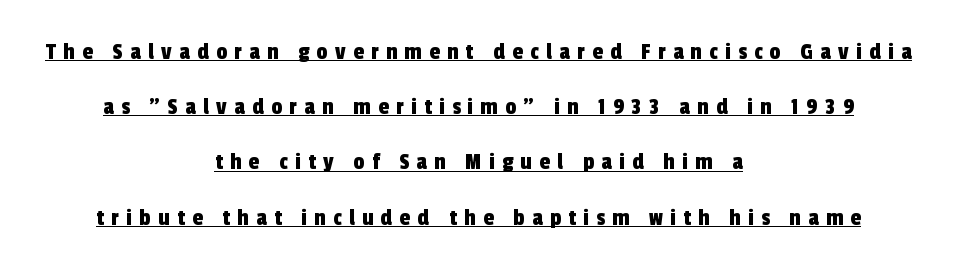
{"underline": "yes", "align": "center", "line_spacing": "loose", "line_spacing_ratio": 2.3, "letter_spacing": "wide", "letter_spacing_em": 0.31, "glyph_px": 24}
